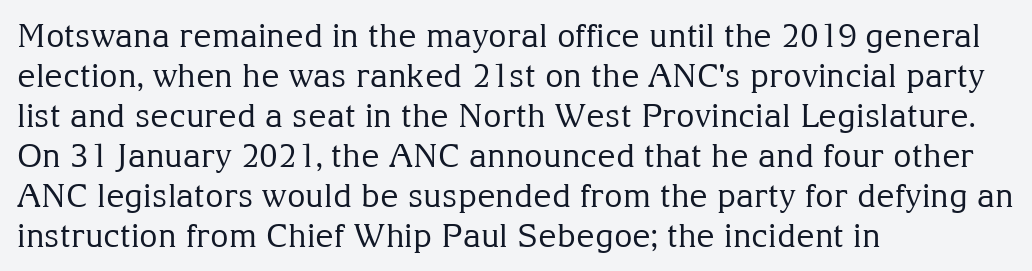
Nothing heavy about these letters — not bold at all. The ragged edge is on the right, which tells us the setting is flush left. The designer went with a serif here, giving each stem small feet. The horizontal fit of the characters is conventional and even.
